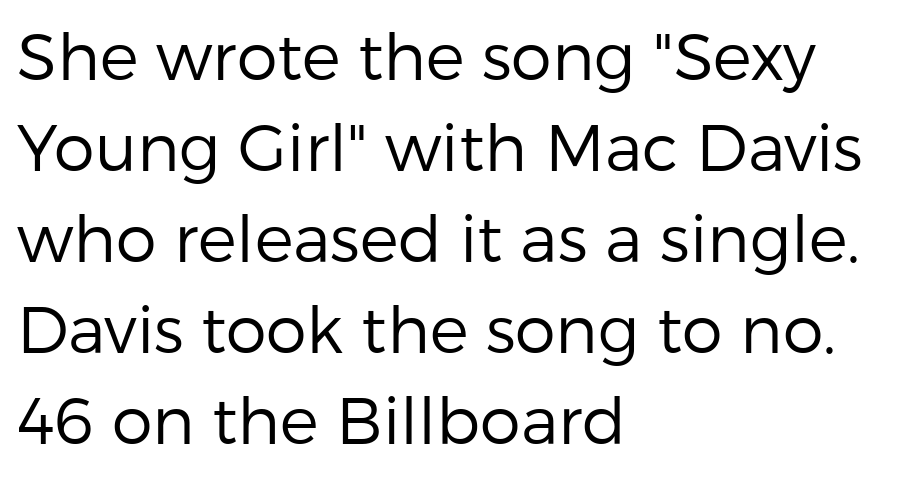
The image shows 65 px regular-weight sans-serif type, upright; set left-aligned, normal line spacing (1.4x), normal letter spacing, not underlined; low stroke contrast and a medium x-height.
